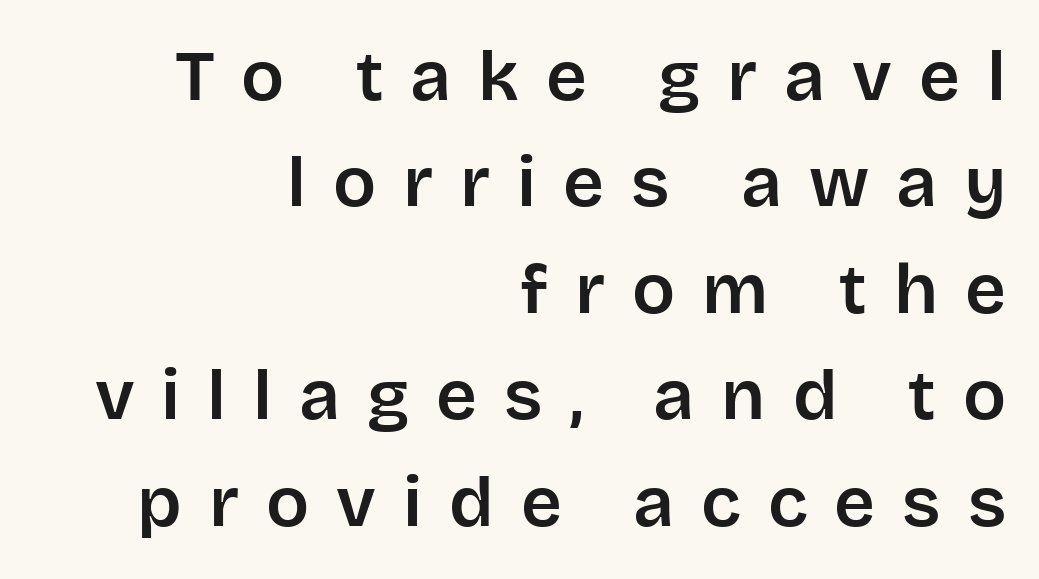
The image shows 71 px sans-serif type, upright; set right-aligned, normal line spacing (1.5x), unusually wide letter spacing (+0.38 em), not underlined; low stroke contrast and a large x-height.
